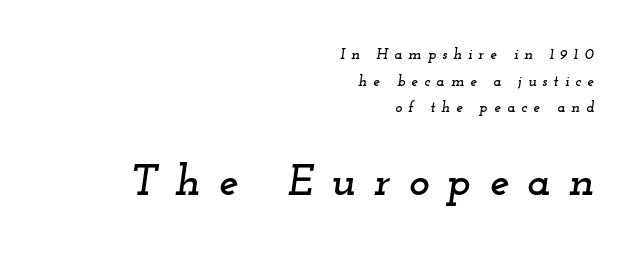
There is plenty of visible air inserted between adjacent glyphs. This rendering employs a face with finishing strokes, i.e., a serif. Do the characters align in a grid? No, the font is proportional. The words here are not underlined.
